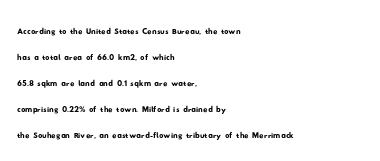
Short and long lines alike share a common starting point at left. Nobody touched the tracking dial on this one. The string is rendered with underlining switched off.
